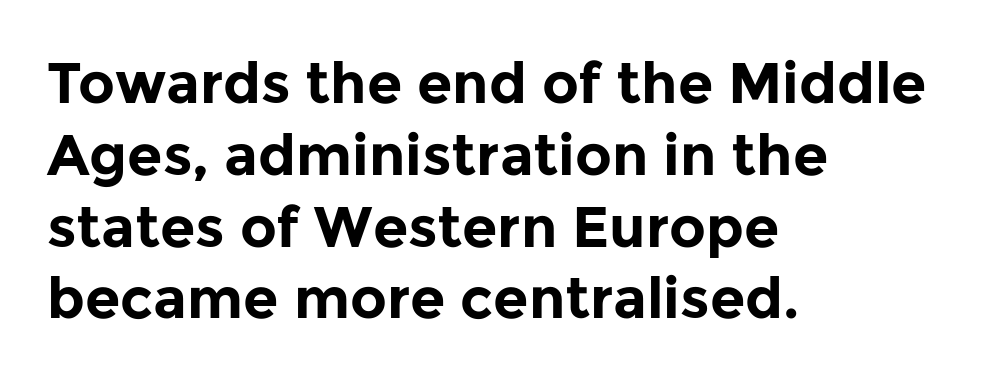
Q: Is the text bold? A: Yes.
Q: Is the text italic (slanted)? A: No, it is upright.
Q: Is the typeface a serif or a sans-serif typeface? A: Sans-serif.
Q: Is the text underlined? A: No.
Q: How is the paragraph aligned? A: Left-aligned.
Q: Is the spacing between letters normal or unusually wide? A: Normal.
Q: Is the spacing between lines tight, normal or loose? A: Normal.
Q: Width (condensed, normal, or wide)? A: Normal.
Q: Stroke contrast? A: Low.
Q: x-height? A: Medium.
Q: Monospaced? A: No.
